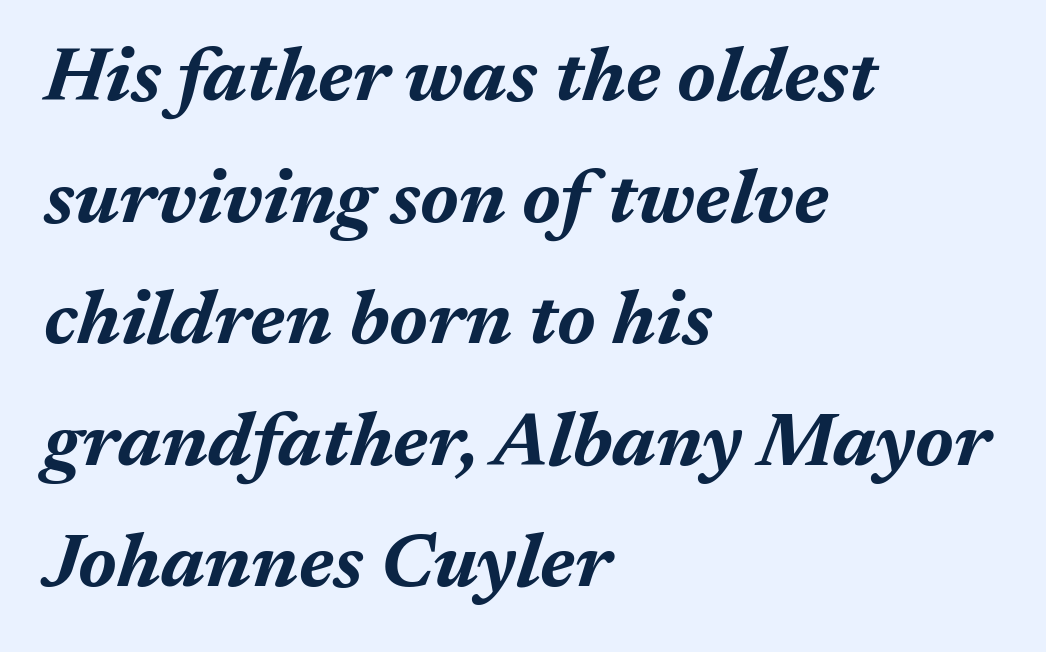
The image shows 76 px bold type, italic (leaning right); set left-aligned, normal line spacing (1.6x), normal letter spacing, not underlined; medium stroke contrast and a medium x-height.
